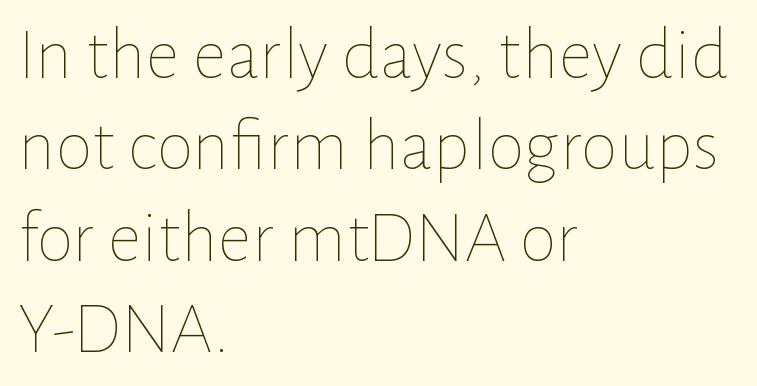
Weight: not bold — regular or lighter. Short and long lines alike share a common starting point at left. The horizontal fit of the characters is conventional and even. Spacing verdict: proportional, widths tailored to each character. The passage shown is not underscored anywhere.
